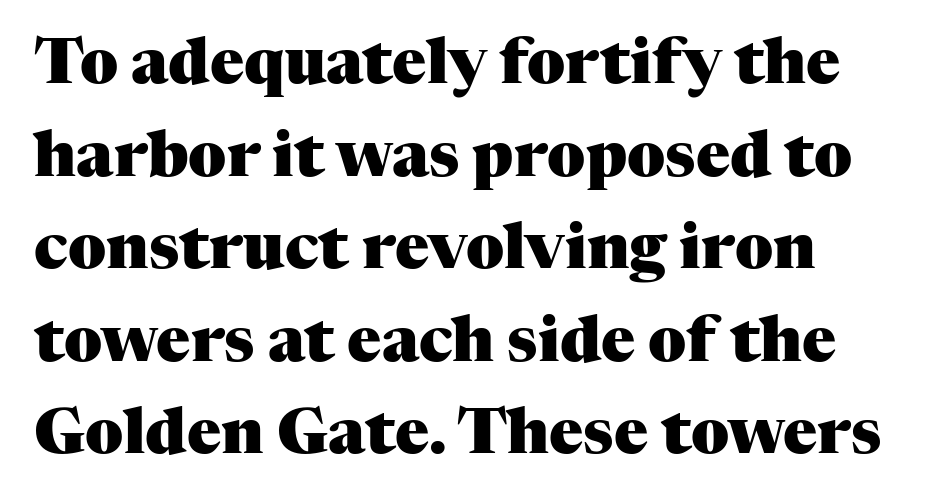
Q: Is the text bold? A: Yes.
Q: Is the text italic (slanted)? A: No, it is upright.
Q: Is the typeface a serif or a sans-serif typeface? A: Serif.
Q: Is the text underlined? A: No.
Q: How is the paragraph aligned? A: Left-aligned.
Q: Is the spacing between letters normal or unusually wide? A: Normal.
Q: Is the spacing between lines tight, normal or loose? A: Normal.
Q: Width (condensed, normal, or wide)? A: Normal.
Q: Stroke contrast? A: Medium.
Q: x-height? A: Medium.
Q: Monospaced? A: No.
